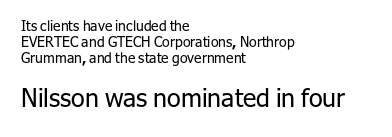
The image shows 25 px text type, upright; set left-aligned, line spacing 1.16x, normal letter spacing, not underlined; the second (bottom) block is 1.79x larger.
